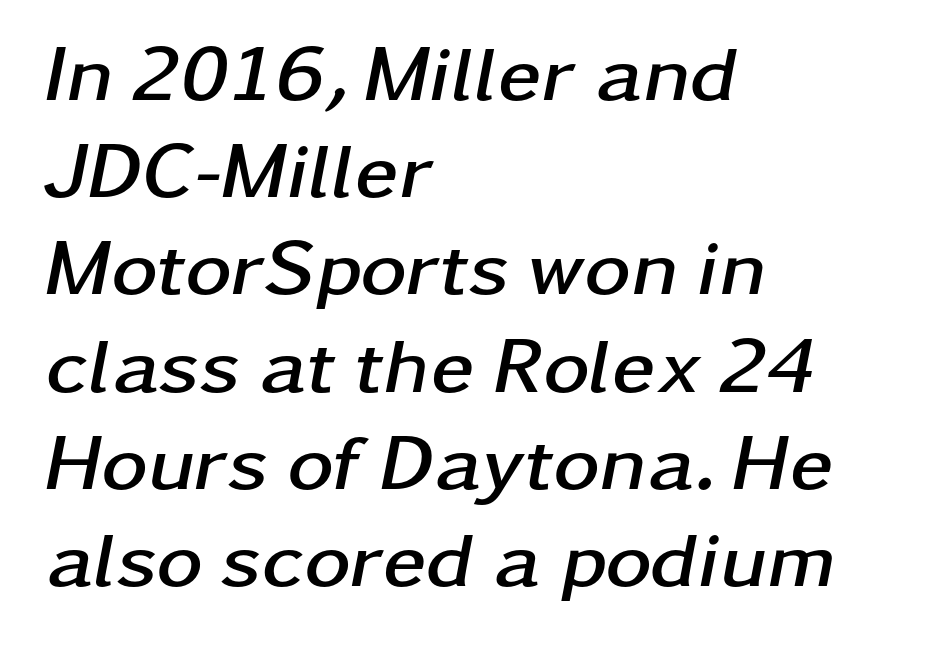
Q: Is the text bold? A: Yes.
Q: Is the text italic (slanted)? A: Yes, it leans right by about 11 degrees.
Q: Is the text underlined? A: No.
Q: How is the paragraph aligned? A: Left-aligned.
Q: Is the spacing between letters normal or unusually wide? A: Normal.
Q: Width (condensed, normal, or wide)? A: Wide.
Q: Stroke contrast? A: Low.
Q: x-height? A: Medium.
Q: Monospaced? A: No.
